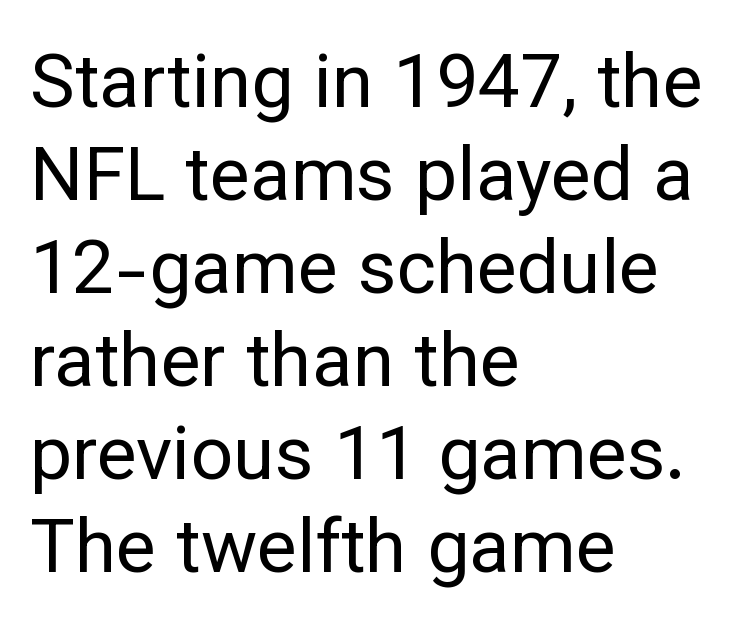
{"serif": "no", "italic": "no", "bold": "no", "weight": "regular", "width": "normal", "stroke_contrast": "low", "x_height": "medium", "monospaced": "no", "underline": "no", "align": "left", "line_spacing_ratio": 1.24, "letter_spacing": "normal", "letter_spacing_em": 0.0, "glyph_px": 75}
